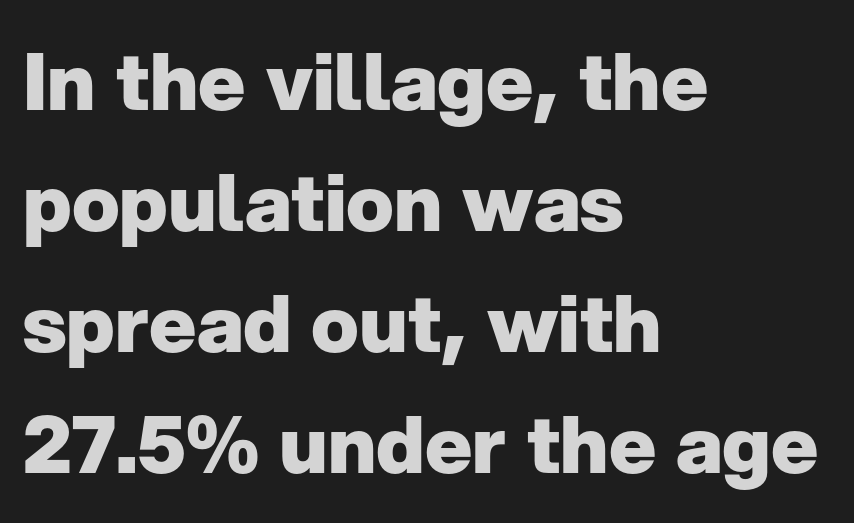
{"serif": "no", "italic": "no", "bold": "yes", "weight": "heavy", "width": "normal", "stroke_contrast": "low", "x_height": "medium", "monospaced": "no", "underline": "no", "align": "left", "line_spacing": "normal", "line_spacing_ratio": 1.53, "letter_spacing": "normal", "letter_spacing_em": 0.0, "glyph_px": 79}
